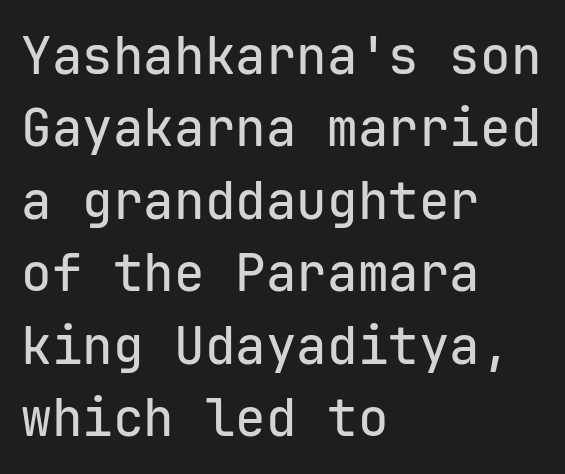
{"serif": "no", "italic": "no", "width": "normal", "stroke_contrast": "low", "x_height": "medium", "monospaced": "yes", "underline": "no", "align": "left", "line_spacing": "normal", "line_spacing_ratio": 1.42, "letter_spacing": "normal", "letter_spacing_em": 0.0, "glyph_px": 51}
